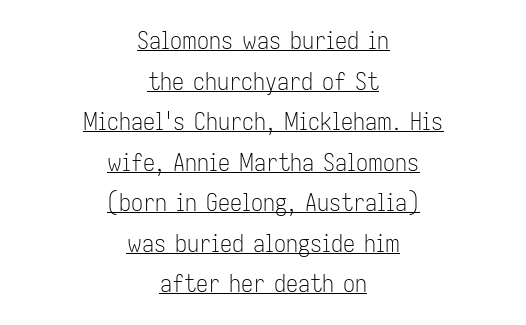
The image shows 24 px text type, upright; set centered, normal line spacing (1.69x), normal letter spacing, underlined.
